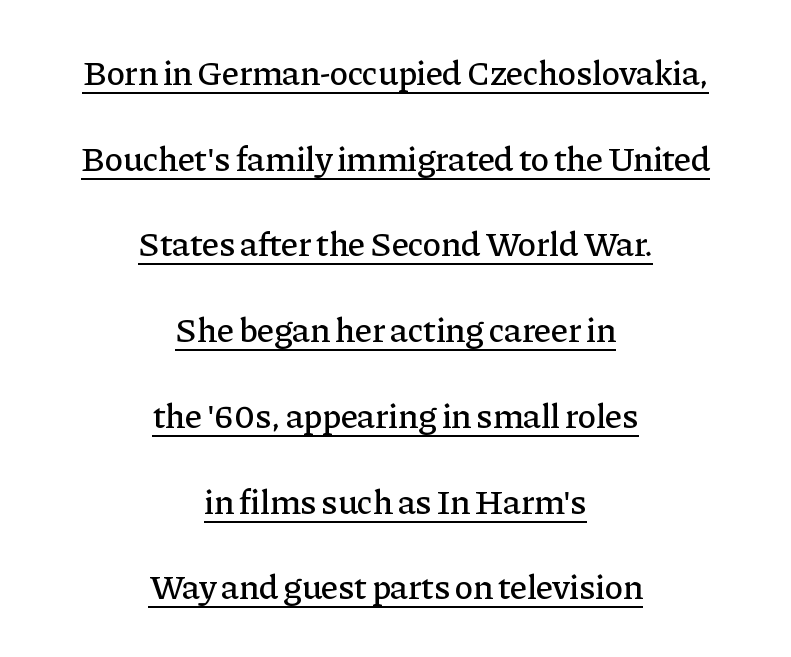
{"serif": "yes", "italic": "no", "width": "normal", "stroke_contrast": "low", "x_height": "medium", "monospaced": "no", "underline": "yes", "align": "center", "line_spacing": "loose", "line_spacing_ratio": 2.45, "letter_spacing": "normal", "letter_spacing_em": 0.0, "glyph_px": 35}
